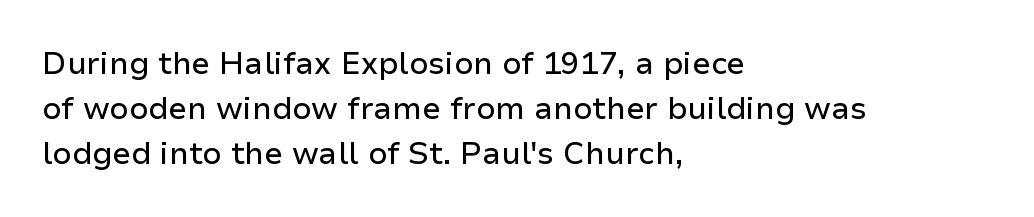
{"serif": "no", "italic": "no", "width": "normal", "stroke_contrast": "low", "x_height": "medium", "monospaced": "no", "underline": "no", "align": "left", "line_spacing": "normal", "line_spacing_ratio": 1.45, "letter_spacing": "normal", "letter_spacing_em": 0.0, "glyph_px": 31}
